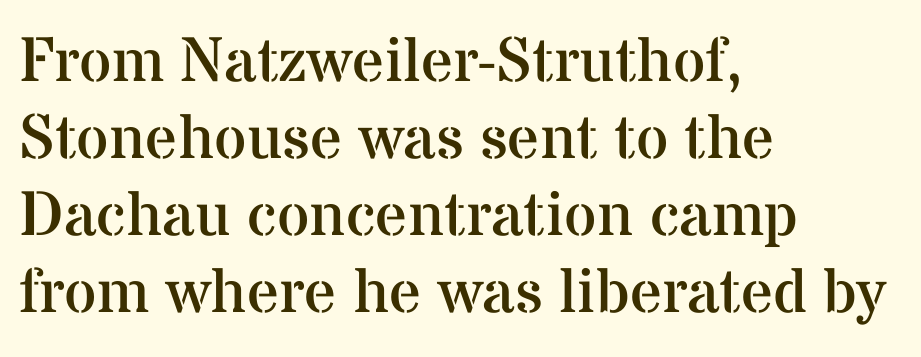
The image shows 63 px regular-weight serif type, upright; set left-aligned, line spacing 1.22x, normal letter spacing, not underlined; medium stroke contrast and a medium x-height.
